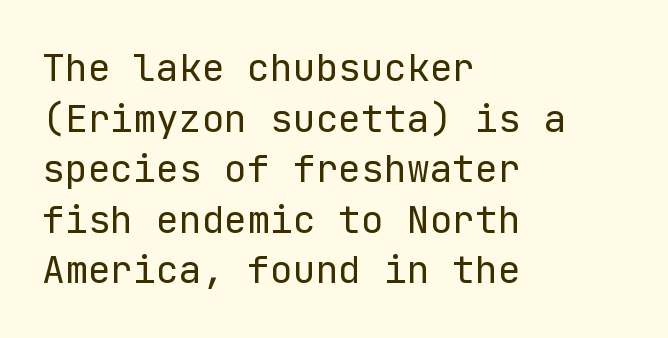
The image shows 38 px regular-weight sans-serif type, upright; set left-aligned, normal line spacing (1.33x), normal letter spacing, not underlined; low stroke contrast and a medium x-height.
